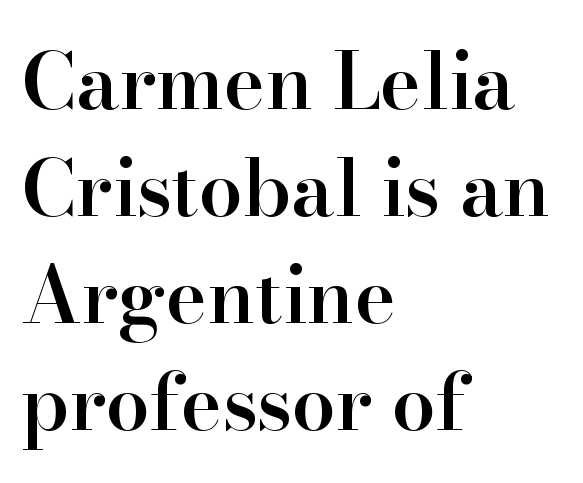
{"serif": "yes", "italic": "no", "bold": "semi", "weight": "semibold", "width": "normal", "stroke_contrast": "high", "x_height": "small", "monospaced": "no", "underline": "no", "align": "left", "line_spacing": "normal", "line_spacing_ratio": 1.37, "letter_spacing": "normal", "letter_spacing_em": 0.0, "glyph_px": 78}
